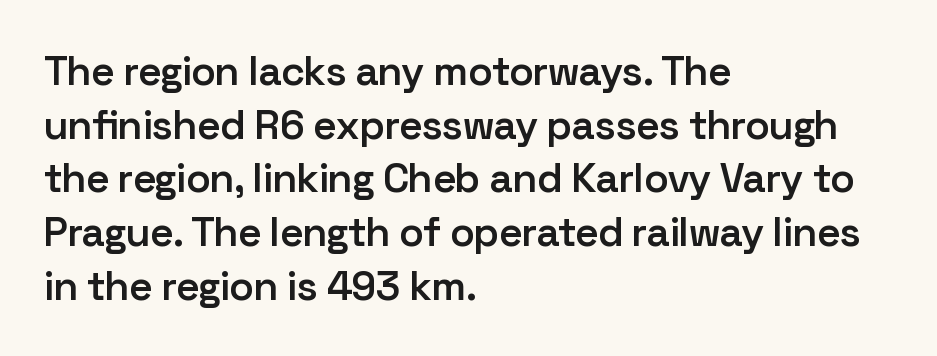
The lines in this sample share a left origin and differ only in where they stop. Spacing verdict: proportional, widths tailored to each character. On the weight axis this lands at semibold, roughly 600. The area under the type is left untouched. The type is set solid horizontally, with unmodified tracking. Ascenders rise straight up at ninety degrees.
